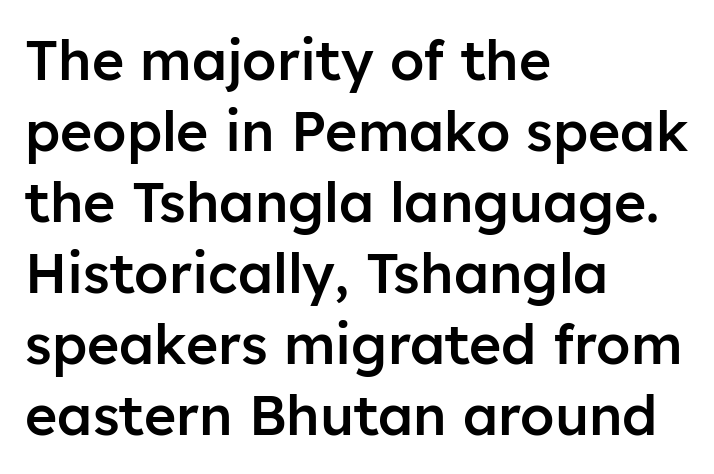
Letter spacing: default. If you measured baseline to baseline, you'd find a middling distance. These lines are set flush left with a ragged right edge. The typesetting leans somewhat heavy: a semibold. Ordinary non-slanted type is in use. The passage shown is not underscored anywhere.
